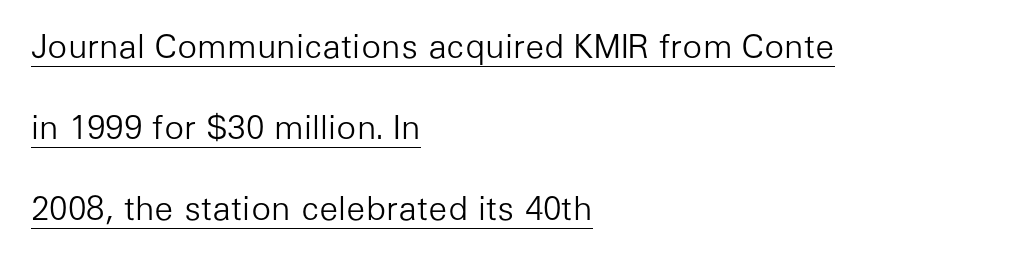
The weight would be labelled regular, book, light, or lighter still. The rendering uses natural spacing where letterforms have individual widths. Is there any slant? The stems are plumb. The rag falls on the right side of this text block. Nobody touched the tracking dial on this one.
